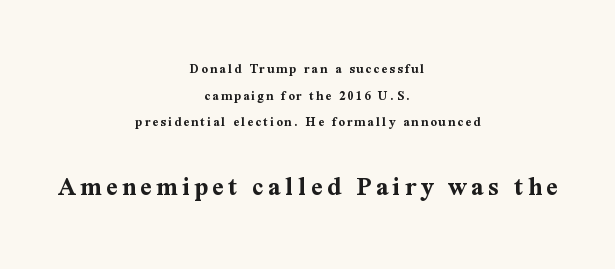
Q: Is the text bold? A: Yes.
Q: Is the text italic (slanted)? A: No, it is upright.
Q: Is the typeface a serif or a sans-serif typeface? A: Serif.
Q: Is the text underlined? A: No.
Q: How is the paragraph aligned? A: Centered.
Q: Is the spacing between lines tight, normal or loose? A: Loose.
Q: Which block of text is set in a larger size, the first (top) or the second (bottom)? A: The second (bottom) one.
Q: Width (condensed, normal, or wide)? A: Normal.
Q: Stroke contrast? A: Medium.
Q: x-height? A: Medium.
Q: Monospaced? A: No.
